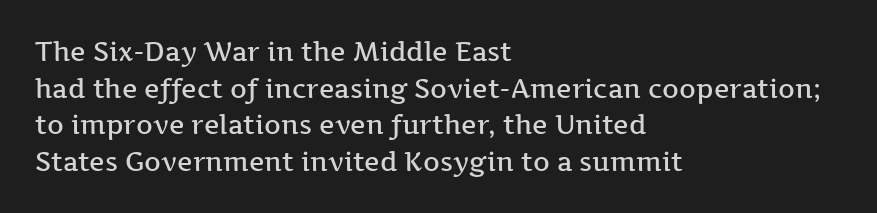
The image shows 26 px text type, upright; set left-aligned, normal line spacing (1.41x), normal letter spacing, not underlined.
